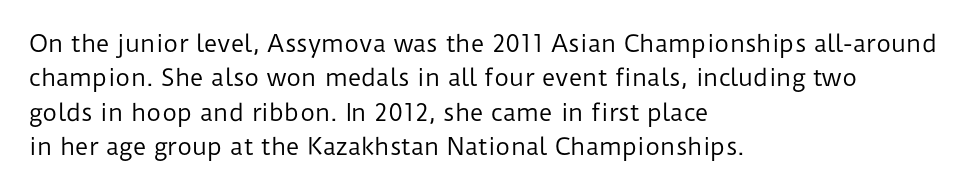
The image shows 23 px text type, upright; set left-aligned, normal line spacing (1.5x), normal letter spacing, not underlined.
